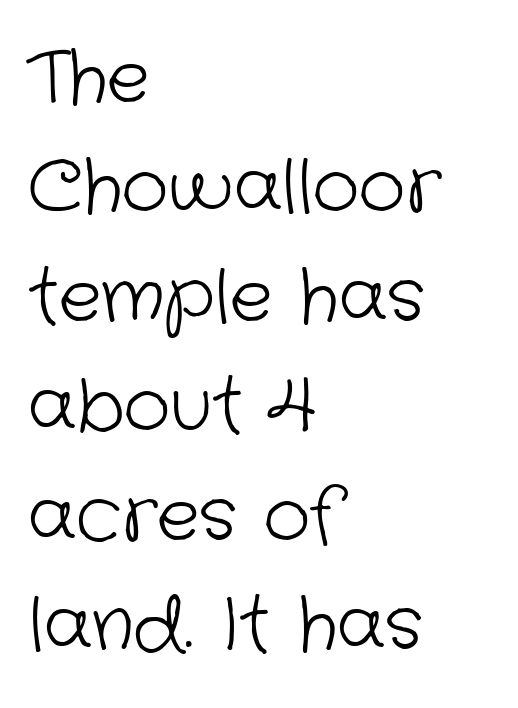
Q: Is the text bold? A: No.
Q: Is the typeface a serif or a sans-serif typeface? A: Sans-serif.
Q: Is the text underlined? A: No.
Q: How is the paragraph aligned? A: Left-aligned.
Q: Is the spacing between letters normal or unusually wide? A: Normal.
Q: Is the spacing between lines tight, normal or loose? A: Normal.
Q: Width (condensed, normal, or wide)? A: Normal.
Q: Stroke contrast? A: Low.
Q: x-height? A: Medium.
Q: Monospaced? A: No.
